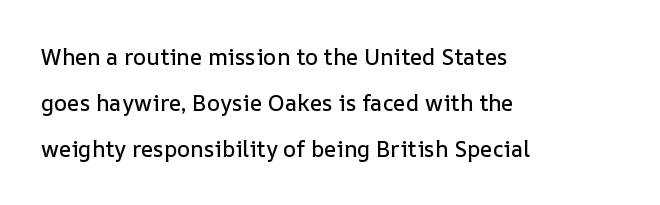
Q: Is the text italic (slanted)? A: No, it is upright.
Q: Is the text underlined? A: No.
Q: How is the paragraph aligned? A: Left-aligned.
Q: Is the spacing between letters normal or unusually wide? A: Normal.
Q: Is the spacing between lines tight, normal or loose? A: Loose.
